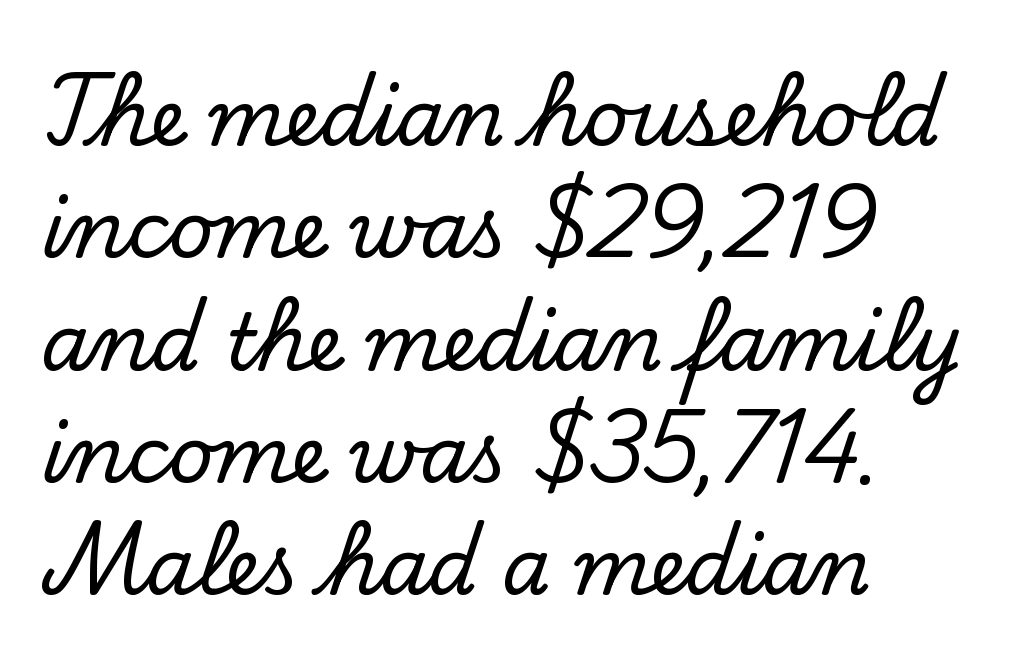
Q: Is the text italic (slanted)? A: Yes.
Q: Is the typeface a serif or a sans-serif typeface? A: Serif.
Q: Is the text underlined? A: No.
Q: How is the paragraph aligned? A: Left-aligned.
Q: Is the spacing between letters normal or unusually wide? A: Normal.
Q: Is the spacing between lines tight, normal or loose? A: Normal.
Q: Width (condensed, normal, or wide)? A: Normal.
Q: Stroke contrast? A: Low.
Q: x-height? A: Small.
Q: Monospaced? A: No.
